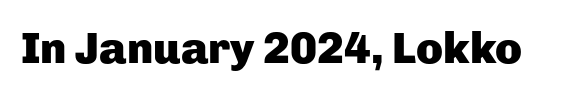
Q: Is the text bold? A: Yes.
Q: Is the text italic (slanted)? A: No, it is upright.
Q: Is the typeface a serif or a sans-serif typeface? A: Sans-serif.
Q: Is the text underlined? A: No.
Q: Is the spacing between letters normal or unusually wide? A: Normal.
Q: Width (condensed, normal, or wide)? A: Normal.
Q: Stroke contrast? A: Low.
Q: x-height? A: Medium.
Q: Monospaced? A: No.
